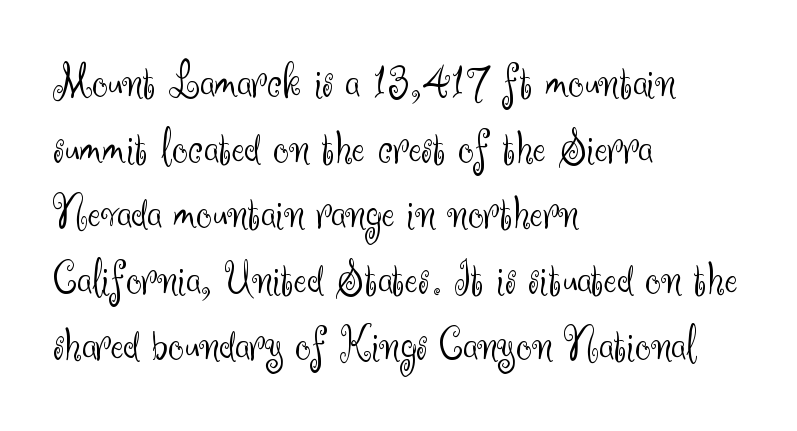
Are there feet on the stems? There aren't — it's a sans. Quick note: not italic, upright. Typeset ragged right — the left edge is the straight one. The letters advance in unequal steps, a hallmark of proportional type. Rows of type keep a routine distance in the vertical direction.
